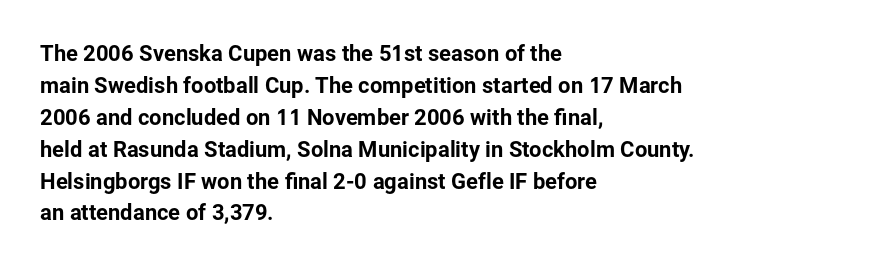
Left-aligned paragraph, ragged on the right. Rendered with straight, roman letterforms. Successive baselines arrive at the customary interval. Descenders are the only things crossing below the line. Is the letter spacing exaggerated? No — it looks like the ordinary default.
